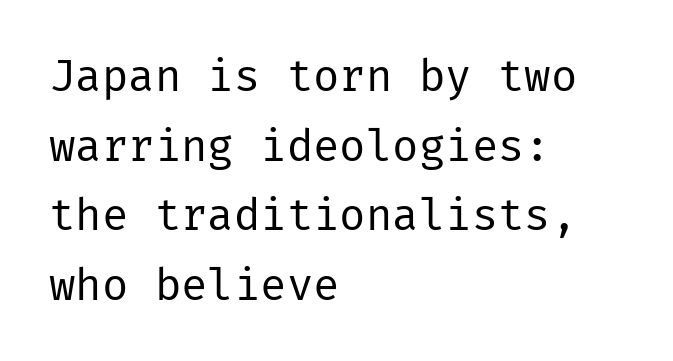
{"serif": "no", "italic": "no", "bold": "no", "weight": "regular", "width": "normal", "stroke_contrast": "low", "x_height": "medium", "underline": "no", "align": "left", "line_spacing": "normal", "line_spacing_ratio": 1.58, "letter_spacing": "normal", "letter_spacing_em": 0.0, "glyph_px": 44}
